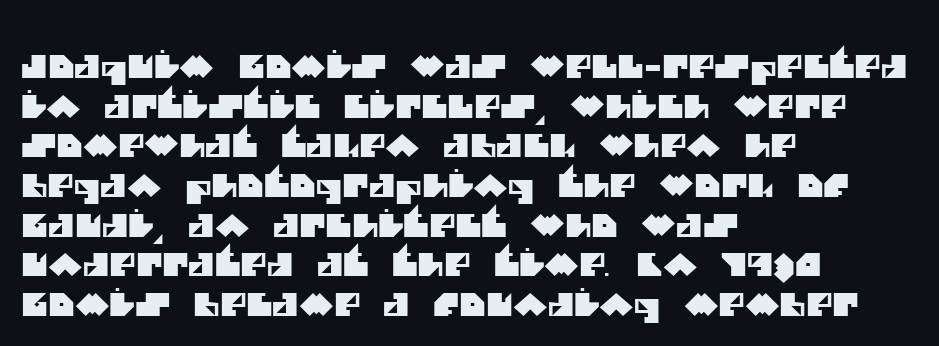
{"serif": "no", "width": "normal", "stroke_contrast": "medium", "x_height": "large", "monospaced": "no", "underline": "no", "align": "left", "line_spacing_ratio": 1.24, "letter_spacing": "normal", "letter_spacing_em": 0.0, "glyph_px": 32}
